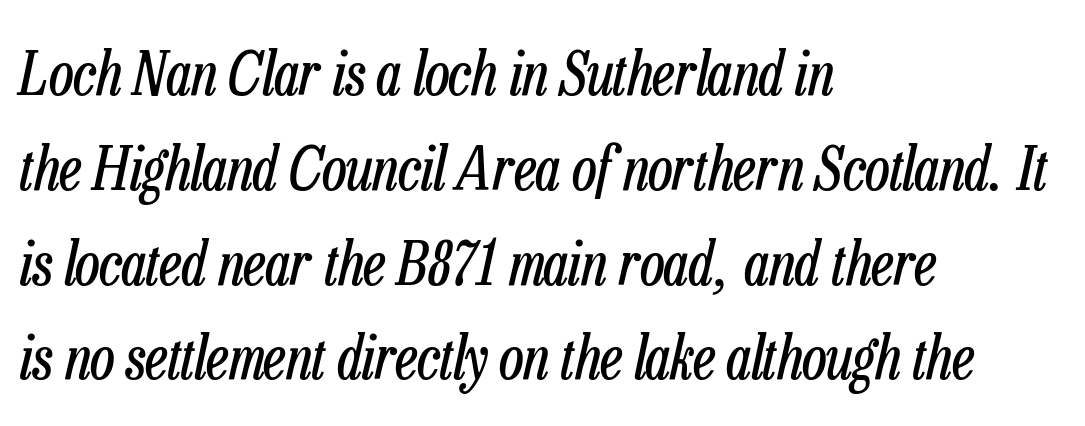
The foot of each line stays bare and open. Horizontally, the lines are justified to the leading edge only. The letterforms sit shoulder to shoulder at normal distance. This sample has the flowing, uneven cadence of proportional lettering. Line spacing here is normal.
